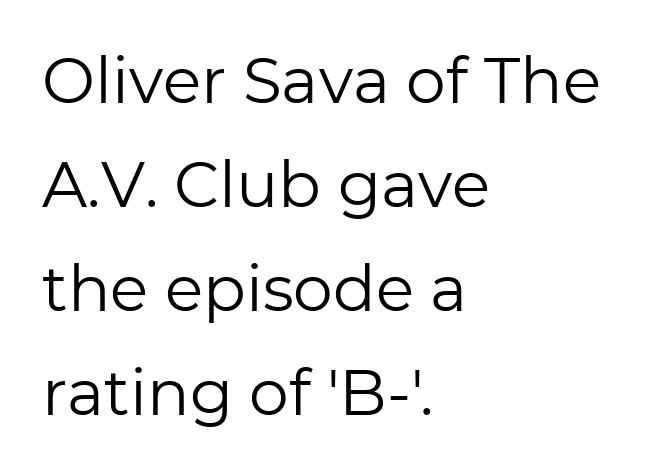
Baseline-to-baseline distance is the conventional proportion of letter height. Line beginnings align vertically; line endings do not. The string is rendered with underlining switched off. The face used here is proportionally spaced, like ordinary book or web type. The font sits on the lighter half of the weight spectrum, regular included. Letterform terminals end flat and unadorned throughout the passage.
